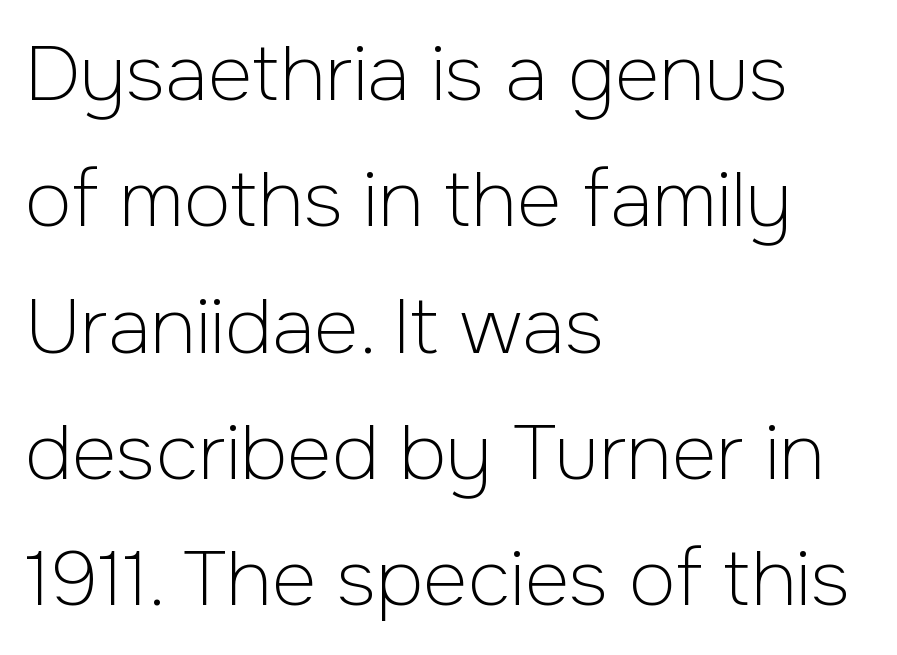
Q: Is the text bold? A: No.
Q: Is the text italic (slanted)? A: No, it is upright.
Q: Is the typeface a serif or a sans-serif typeface? A: Sans-serif.
Q: Is the text underlined? A: No.
Q: How is the paragraph aligned? A: Left-aligned.
Q: Is the spacing between letters normal or unusually wide? A: Normal.
Q: Is the spacing between lines tight, normal or loose? A: Normal.
Q: Width (condensed, normal, or wide)? A: Normal.
Q: Stroke contrast? A: Low.
Q: x-height? A: Medium.
Q: Monospaced? A: No.
